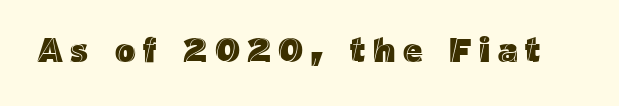
Q: Is the text italic (slanted)? A: No, it is upright.
Q: Is the text underlined? A: No.
Q: Is the spacing between letters normal or unusually wide? A: Unusually wide.
Q: Width (condensed, normal, or wide)? A: Normal.
Q: x-height? A: Medium.
Q: Monospaced? A: No.
